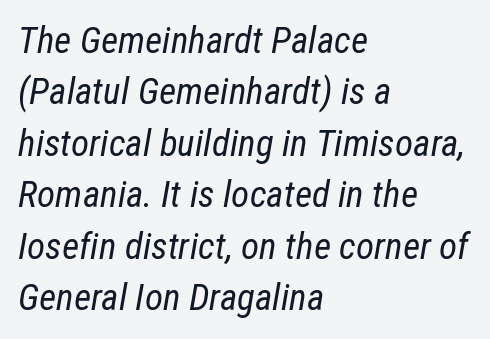
{"italic": "yes", "lean": "right", "slant_degrees": 12, "bold": "no", "weight": "regular", "width": "condensed", "stroke_contrast": "low", "x_height": "medium", "monospaced": "no", "underline": "no", "align": "left", "line_spacing": "normal", "line_spacing_ratio": 1.39, "letter_spacing": "normal", "letter_spacing_em": 0.0, "glyph_px": 37}
